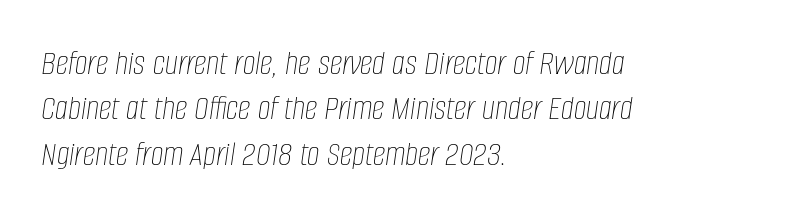
Characters follow at the spacing the type designer built in. The rag falls on the right side of this text block. The face used here is proportionally spaced, like ordinary book or web type. Each row of text sits above clean, open space. Compared with ordinary roman type, these characters are visibly tilted. Regular leading.
